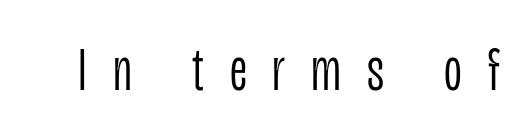
Q: Is the text bold? A: No.
Q: Is the text italic (slanted)? A: No, it is upright.
Q: Is the typeface a serif or a sans-serif typeface? A: Sans-serif.
Q: Is the text underlined? A: No.
Q: Is the spacing between letters normal or unusually wide? A: Unusually wide.
Q: Width (condensed, normal, or wide)? A: Condensed.
Q: Stroke contrast? A: Low.
Q: x-height? A: Large.
Q: Monospaced? A: No.
